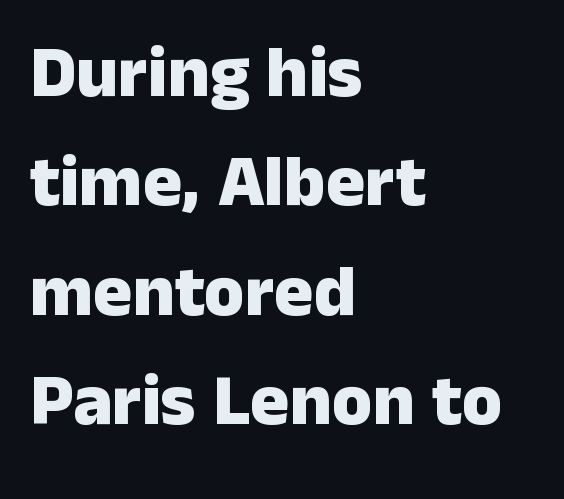
Bare-footed words on every line. Here the designer chose a conventional face with non-uniform glyph widths. The typesetting leans heavy: a genuine bold. The rendering anchors every line to the left-hand side.
